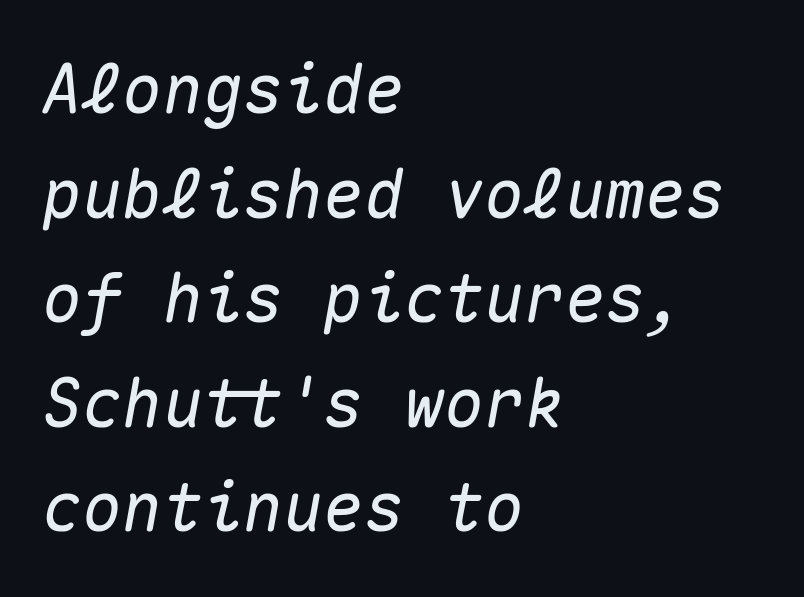
Every character here occupies the same horizontal width, giving the sample a typewriter-like rhythm. The space directly below the letters is spotless. Between one letter and the next there's only the usual sliver of space. Quick note: interline space is typical.
